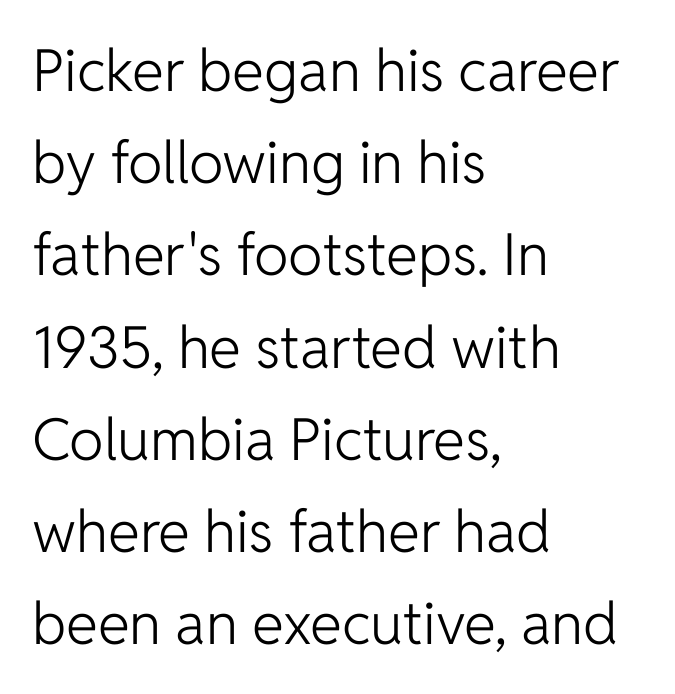
The image shows 58 px light sans-serif type, upright; set left-aligned, normal line spacing (1.59x), normal letter spacing, not underlined; low stroke contrast and a medium x-height.
